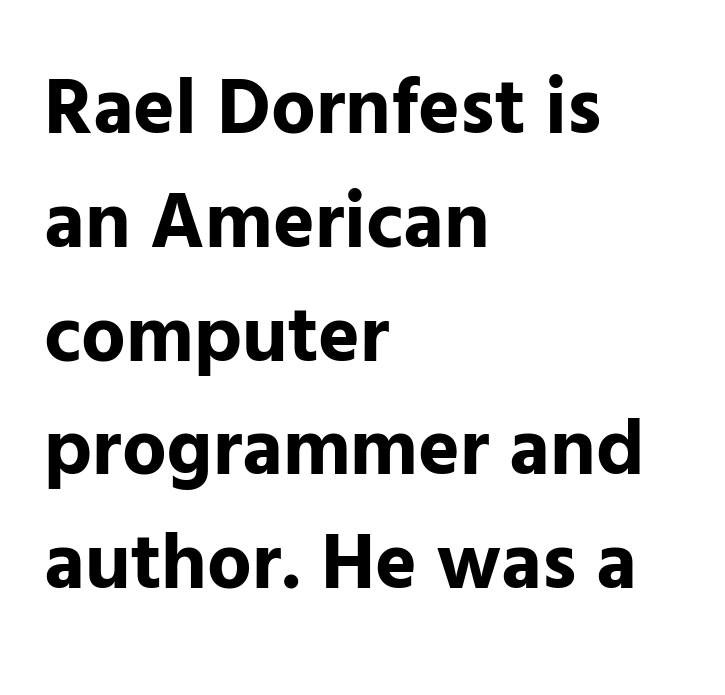
The image shows 79 px bold sans-serif type, upright; set left-aligned, normal line spacing (1.44x), normal letter spacing, not underlined; low stroke contrast and a medium x-height.
